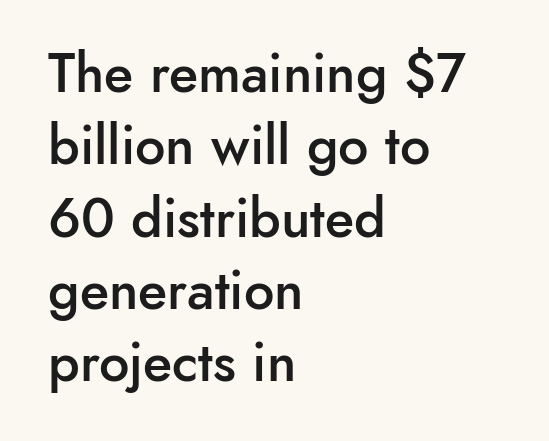
{"serif": "no", "italic": "no", "bold": "semi", "weight": "semibold", "width": "normal", "stroke_contrast": "low", "x_height": "small", "monospaced": "no", "underline": "no", "align": "left", "line_spacing": "normal", "line_spacing_ratio": 1.34, "letter_spacing": "normal", "letter_spacing_em": 0.0, "glyph_px": 54}
